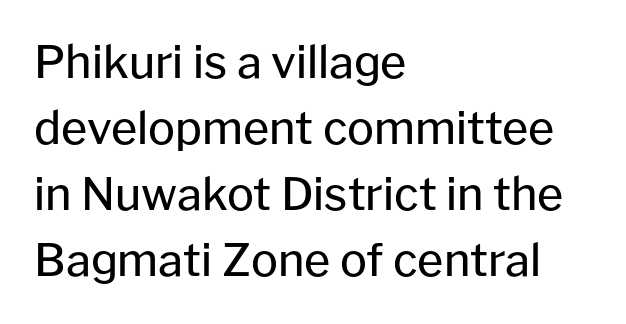
Q: Is the text bold? A: No.
Q: Is the text italic (slanted)? A: No, it is upright.
Q: Is the typeface a serif or a sans-serif typeface? A: Sans-serif.
Q: Is the text underlined? A: No.
Q: How is the paragraph aligned? A: Left-aligned.
Q: Is the spacing between letters normal or unusually wide? A: Normal.
Q: Is the spacing between lines tight, normal or loose? A: Normal.
Q: Width (condensed, normal, or wide)? A: Normal.
Q: Stroke contrast? A: Low.
Q: x-height? A: Medium.
Q: Monospaced? A: No.
